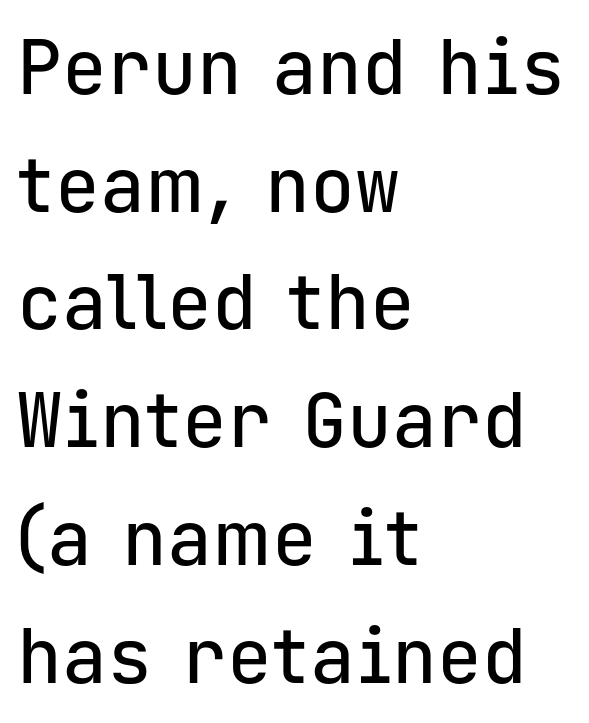
The image shows 75 px sans-serif type, upright, monospaced; set left-aligned, normal line spacing (1.57x), normal letter spacing, not underlined; low stroke contrast and a medium x-height.
